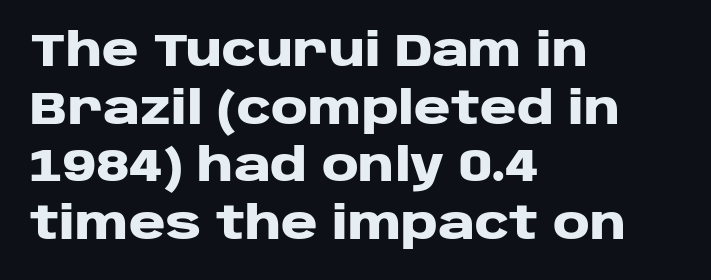
Each letter keeps its own natural width here, so spacing adapts to shape. Observe the ordinary spacing: letters are neighbours, not strangers. No word sits above an underline. These lines carry a lot of weight — the face is fully bold. Leftover space on each line is placed entirely after the last word. A typesetter would mark this as roman, not italic.
